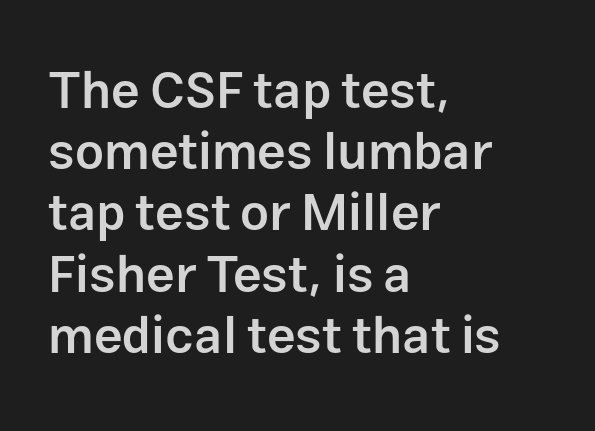
The image shows 51 px semibold sans-serif type, upright; set left-aligned, line spacing 1.2x, normal letter spacing, not underlined; low stroke contrast and a medium x-height.
